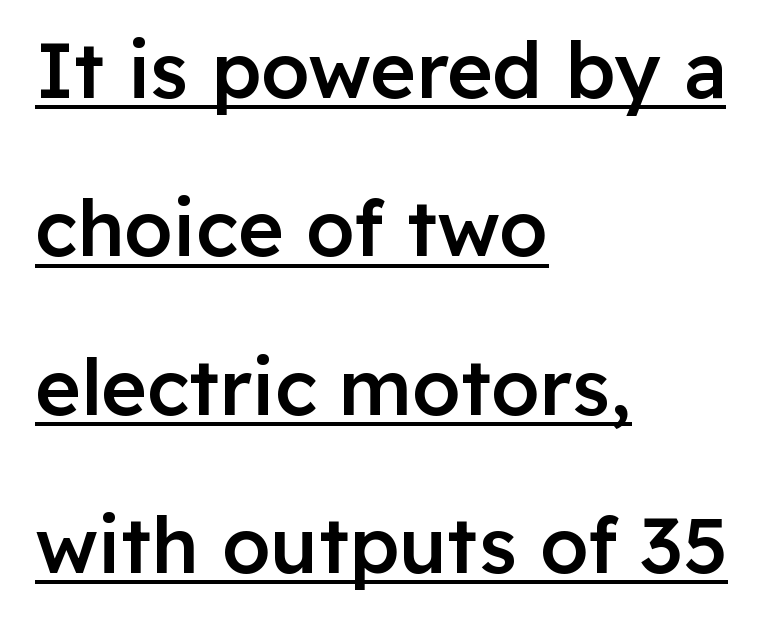
Q: Is the text bold? A: Semi-bold.
Q: Is the text italic (slanted)? A: No, it is upright.
Q: Is the typeface a serif or a sans-serif typeface? A: Sans-serif.
Q: Is the text underlined? A: Yes.
Q: How is the paragraph aligned? A: Left-aligned.
Q: Is the spacing between letters normal or unusually wide? A: Normal.
Q: Is the spacing between lines tight, normal or loose? A: Loose.
Q: Width (condensed, normal, or wide)? A: Normal.
Q: Stroke contrast? A: Low.
Q: x-height? A: Medium.
Q: Monospaced? A: No.
